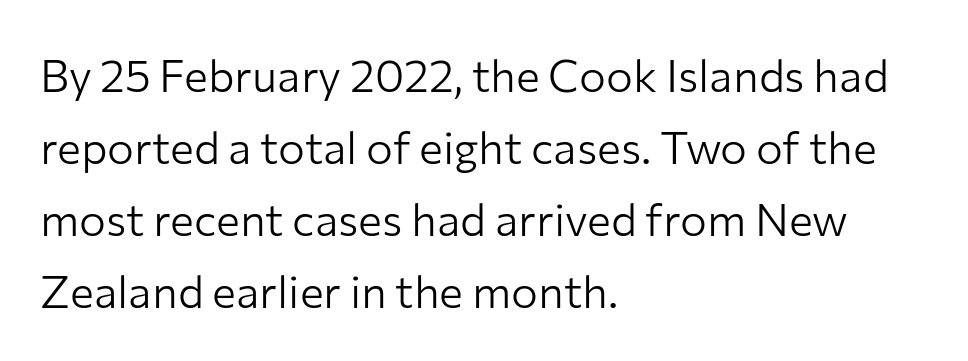
Q: Is the text bold? A: No.
Q: Is the text italic (slanted)? A: No, it is upright.
Q: Is the typeface a serif or a sans-serif typeface? A: Sans-serif.
Q: Is the text underlined? A: No.
Q: How is the paragraph aligned? A: Left-aligned.
Q: Is the spacing between letters normal or unusually wide? A: Normal.
Q: Is the spacing between lines tight, normal or loose? A: Normal.
Q: Width (condensed, normal, or wide)? A: Normal.
Q: Stroke contrast? A: Low.
Q: x-height? A: Medium.
Q: Monospaced? A: No.
